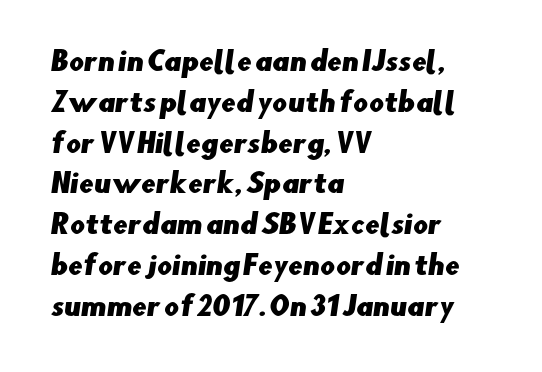
The image shows 26 px text type; set left-aligned, normal line spacing (1.57x), normal letter spacing, not underlined.
